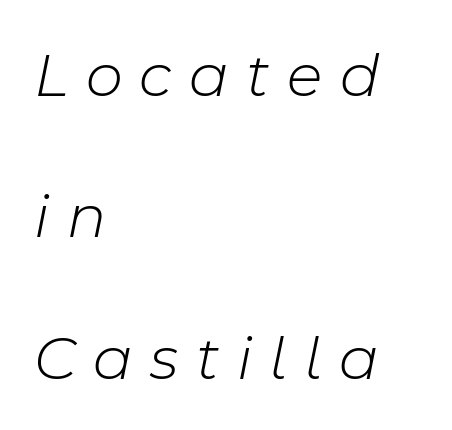
The image shows 64 px light type, italic (leaning right); set left-aligned, loose line spacing (2.21x), unusually wide letter spacing (+0.27 em), not underlined; low stroke contrast and a medium x-height.
